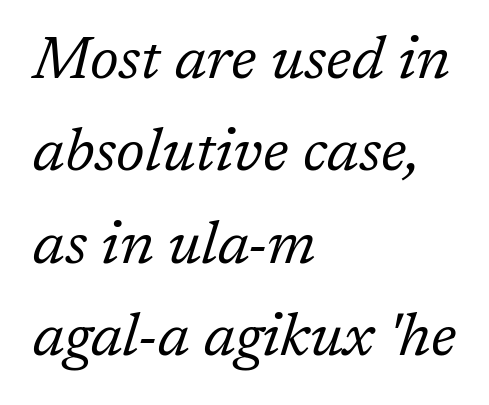
The image shows 60 px regular-weight serif type, italic (leaning right); set left-aligned, normal line spacing (1.54x), normal letter spacing, not underlined; low stroke contrast and a medium x-height.
